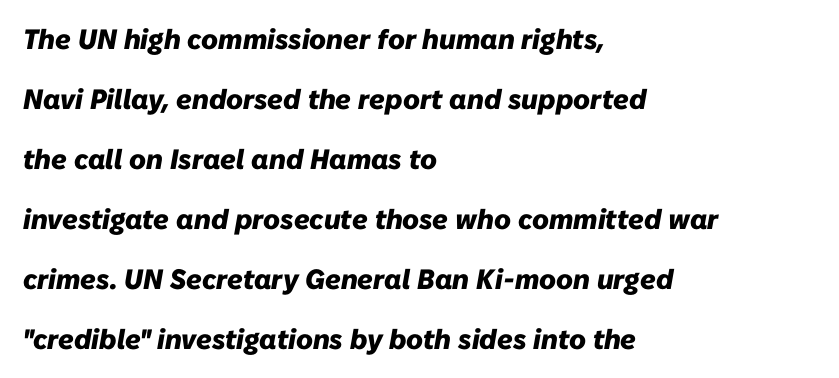
This rendering uses left alignment, leaving the right contour irregular. Leading is clearly above the norm, producing a sparse column. Quick note: italic. You'd pick this weight for a headline — it's a proper bold. The face used here is proportionally spaced, like ordinary book or web type.
